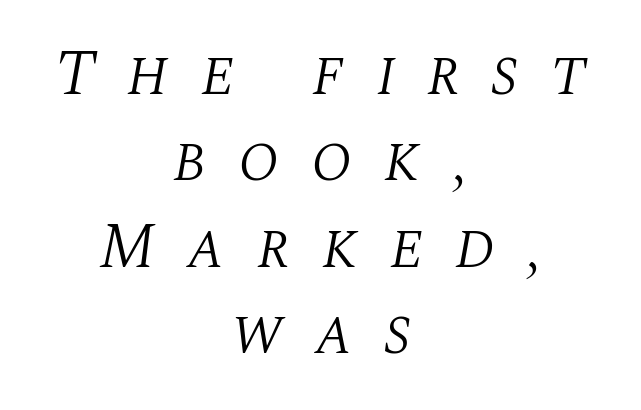
{"serif": "yes", "italic": "yes", "lean": "right", "slant_degrees": 10, "bold": "no", "weight": "light", "width": "normal", "stroke_contrast": "medium", "x_height": "large", "monospaced": "no", "underline": "no", "align": "center", "line_spacing": "normal", "line_spacing_ratio": 1.35, "letter_spacing": "wide", "letter_spacing_em": 0.49, "glyph_px": 64}
